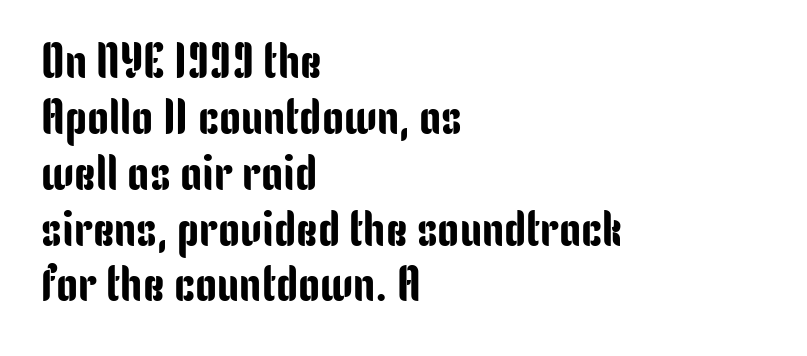
{"serif": "no", "italic": "no", "width": "condensed", "stroke_contrast": "low", "x_height": "medium", "monospaced": "no", "underline": "no", "align": "left", "line_spacing": "tight", "line_spacing_ratio": 1.14, "letter_spacing": "normal", "letter_spacing_em": 0.0, "glyph_px": 49}
